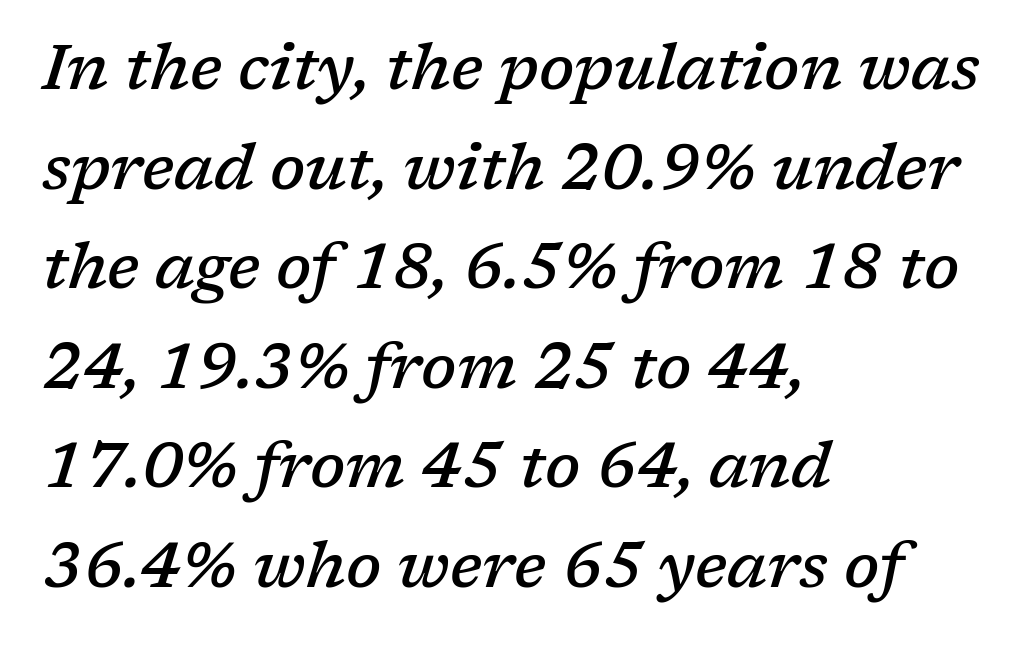
{"serif": "yes", "italic": "yes", "lean": "right", "slant_degrees": 17, "bold": "semi", "weight": "semibold", "width": "normal", "stroke_contrast": "low", "x_height": "medium", "monospaced": "no", "underline": "no", "align": "left", "line_spacing": "normal", "line_spacing_ratio": 1.58, "letter_spacing": "normal", "letter_spacing_em": 0.0, "glyph_px": 63}
